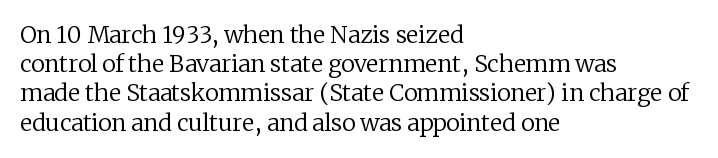
{"italic": "no", "bold": "no", "underline": "no", "align": "left", "line_spacing": "normal", "line_spacing_ratio": 1.27, "letter_spacing": "normal", "letter_spacing_em": 0.0, "glyph_px": 23}
